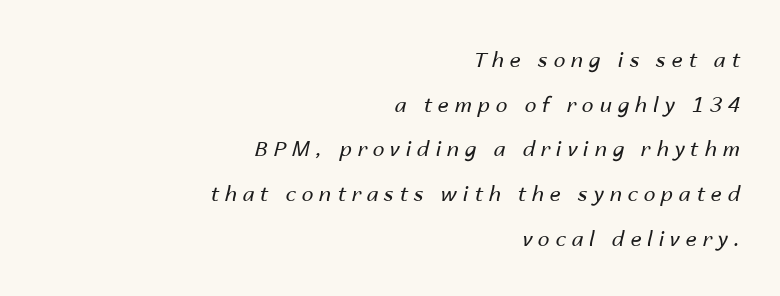
{"italic": "yes", "lean": "right", "slant_degrees": 14, "bold": "no", "underline": "no", "align": "right", "line_spacing": "loose", "line_spacing_ratio": 2.13, "letter_spacing": "wide", "letter_spacing_em": 0.28, "glyph_px": 21}
